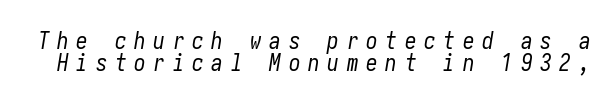
The image shows 23 px text type, italic (leaning right); set tight line spacing (0.95x), unusually wide letter spacing (+0.34 em), not underlined.
